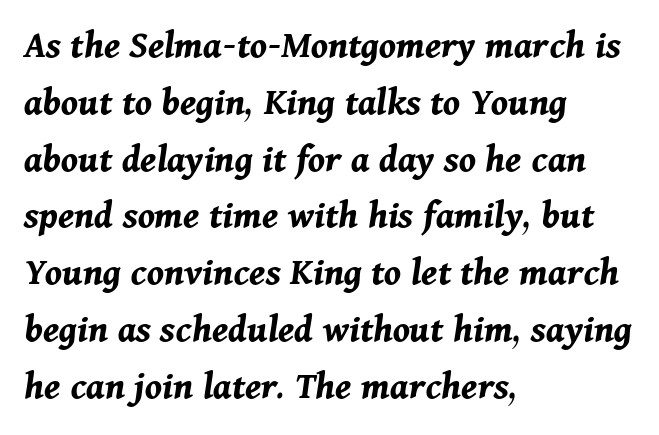
{"italic": "yes", "lean": "right", "slant_degrees": 11, "bold": "yes", "weight": "bold", "width": "normal", "stroke_contrast": "medium", "x_height": "medium", "monospaced": "no", "underline": "no", "align": "left", "line_spacing": "normal", "line_spacing_ratio": 1.42, "letter_spacing": "normal", "letter_spacing_em": 0.0, "glyph_px": 40}
